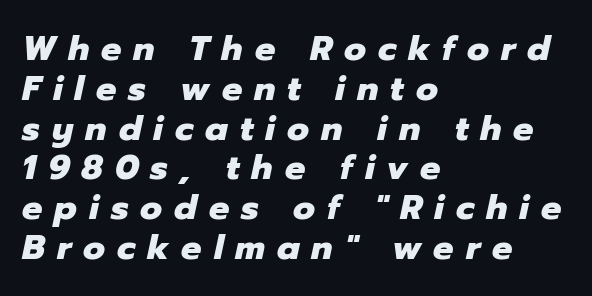
Think of a printed novel: that variable character pitch is what you see here. Quick note: underline off. A classic flush-left, rag-right setting is used for this passage. The glyphs have the mass of a bold cut. This rendering widens character spacing well past its baseline value.
